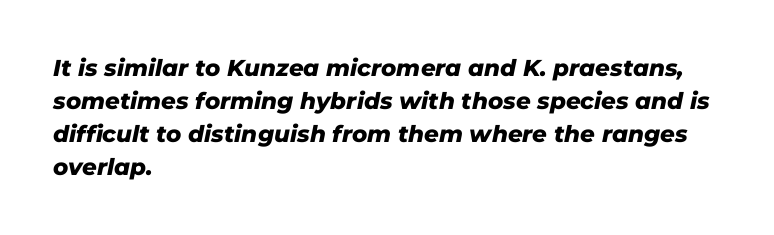
{"italic": "yes", "lean": "right", "slant_degrees": 11, "bold": "yes", "underline": "no", "align": "left", "line_spacing": "normal", "line_spacing_ratio": 1.44, "letter_spacing": "normal", "letter_spacing_em": 0.0, "glyph_px": 23}
